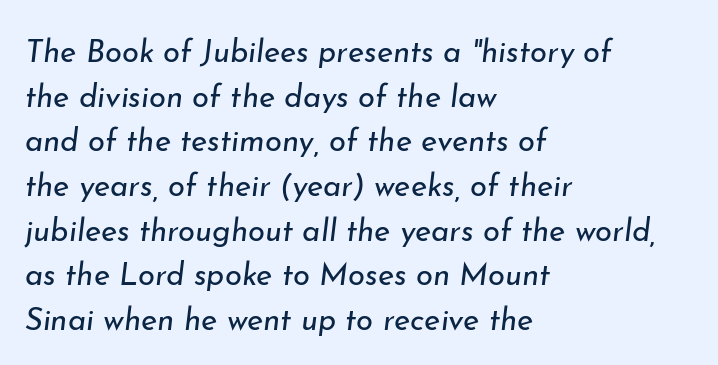
Q: Is the text bold? A: No.
Q: Is the text italic (slanted)? A: Yes, it leans right by about 7 degrees.
Q: Is the text underlined? A: No.
Q: How is the paragraph aligned? A: Left-aligned.
Q: Is the spacing between letters normal or unusually wide? A: Normal.
Q: Is the spacing between lines tight, normal or loose? A: Normal.
Q: Width (condensed, normal, or wide)? A: Normal.
Q: Stroke contrast? A: Low.
Q: x-height? A: Small.
Q: Monospaced? A: No.
